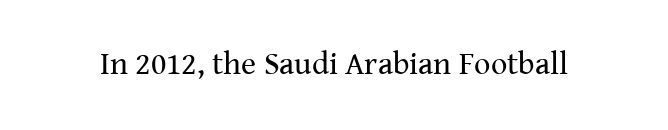
Has an underline been added? It has not. This sample has the flowing, uneven cadence of proportional lettering. No italicization has been applied; the sample stays upright. Serif or sans? Serif — the stroke terminals have little feet. Ink coverage per letter is moderate at most. How are the letters spaced? Ordinarily, with no added tracking.
